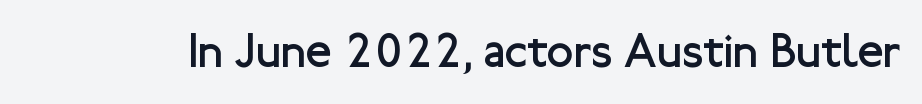
{"serif": "no", "italic": "no", "bold": "no", "weight": "regular", "width": "normal", "stroke_contrast": "low", "x_height": "medium", "monospaced": "no", "underline": "no", "letter_spacing": "normal", "letter_spacing_em": 0.0, "glyph_px": 48}
